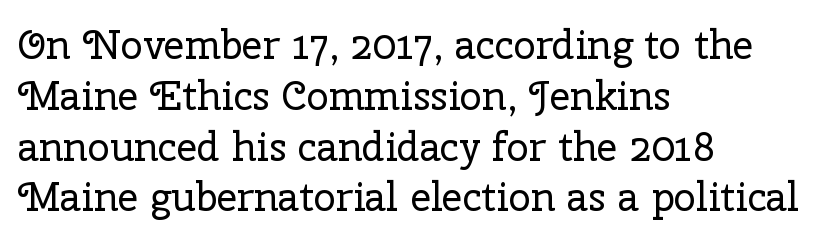
Q: Is the text bold? A: No.
Q: Is the text italic (slanted)? A: No, it is upright.
Q: Is the typeface a serif or a sans-serif typeface? A: Serif.
Q: Is the text underlined? A: No.
Q: How is the paragraph aligned? A: Left-aligned.
Q: Is the spacing between letters normal or unusually wide? A: Normal.
Q: Is the spacing between lines tight, normal or loose? A: Normal.
Q: Width (condensed, normal, or wide)? A: Normal.
Q: Stroke contrast? A: Low.
Q: x-height? A: Medium.
Q: Monospaced? A: No.
